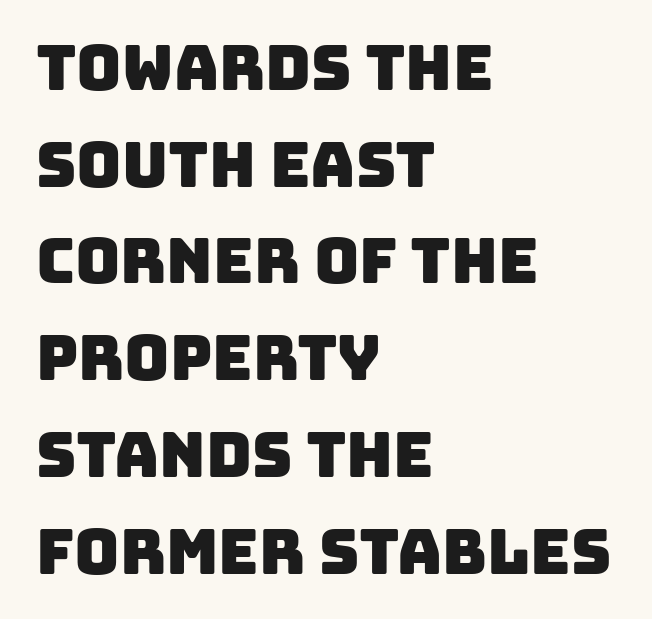
The image shows 62 px sans-serif type; set left-aligned, normal line spacing (1.56x), normal letter spacing, not underlined; low stroke contrast and a large x-height.
